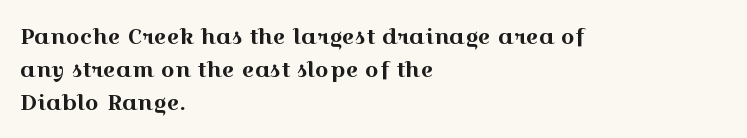
{"italic": "no", "underline": "no", "align": "left", "line_spacing": "normal", "line_spacing_ratio": 1.49, "letter_spacing": "normal", "letter_spacing_em": 0.0, "glyph_px": 22}
